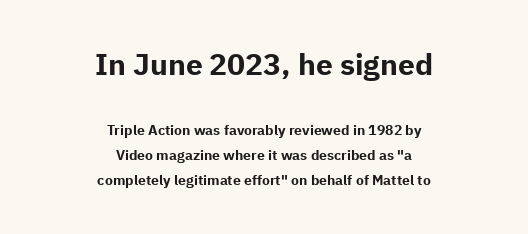
No word sits above an underline. A student would notice the top passage is typeset larger than what follows. Alignment: centered. Nothing sits at the stroke ends, so this counts as sans-serif.
